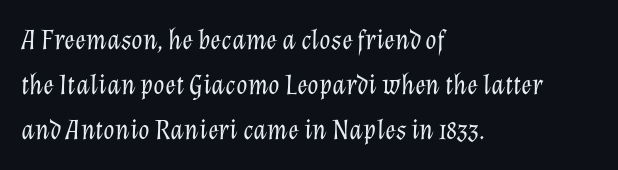
This reads as an unemphasized weight, regular at the heaviest. Compared with typical body copy, the letter spacing here is the same. The specimen reads as italic at a glance. The passage is arranged the way most books set body copy — flush left. Each letter keeps its own natural width here, so spacing adapts to shape. Horizontal bands of white between lines are of average thickness.
